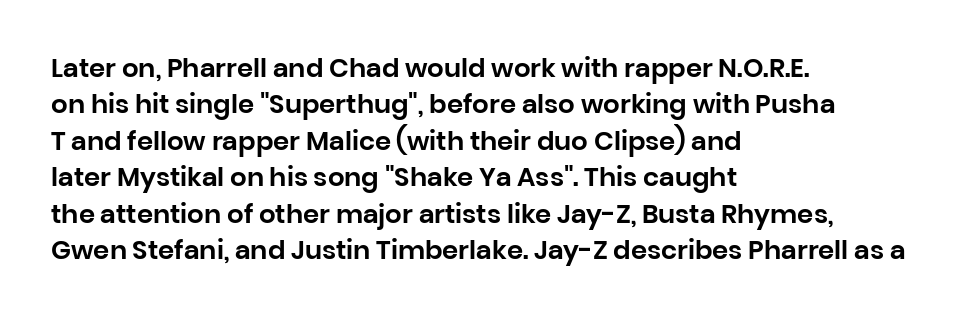
The image shows 26 px text type, upright; set left-aligned, normal line spacing (1.4x), normal letter spacing, not underlined.
